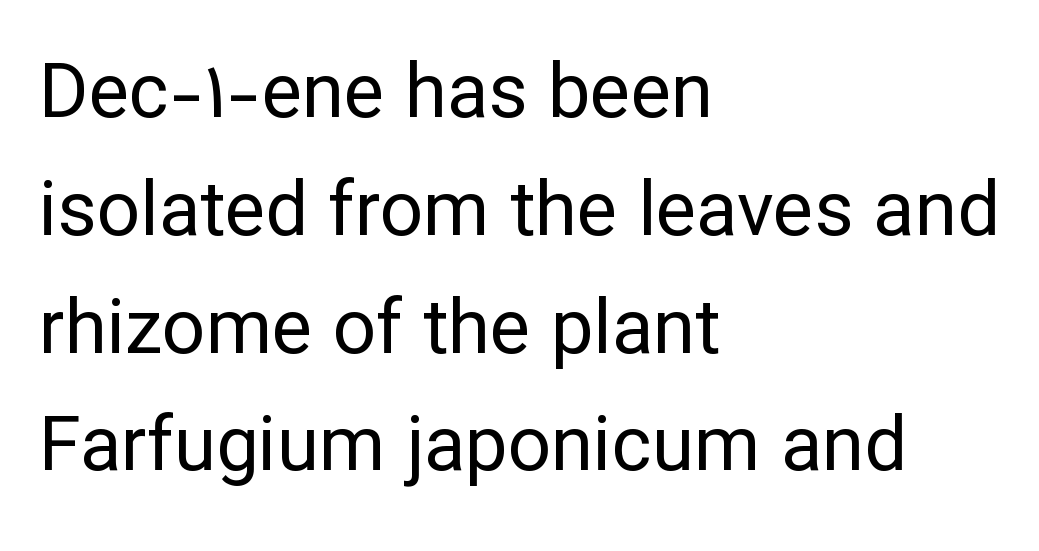
{"serif": "no", "italic": "no", "bold": "no", "weight": "regular", "width": "normal", "stroke_contrast": "low", "x_height": "medium", "monospaced": "no", "underline": "no", "align": "left", "line_spacing": "normal", "line_spacing_ratio": 1.55, "letter_spacing": "normal", "letter_spacing_em": 0.0, "glyph_px": 76}
